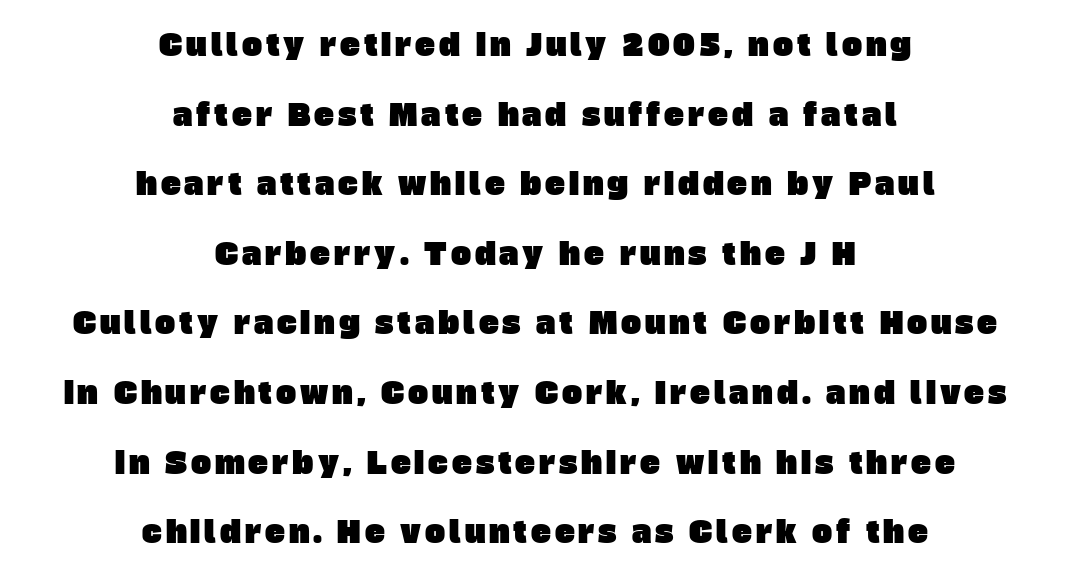
The letters advance in unequal steps, a hallmark of proportional type. Line starts and ends both wander, symmetrically. Notice the wide empty band between every row — that's loose leading. Bare-footed words on every line.
